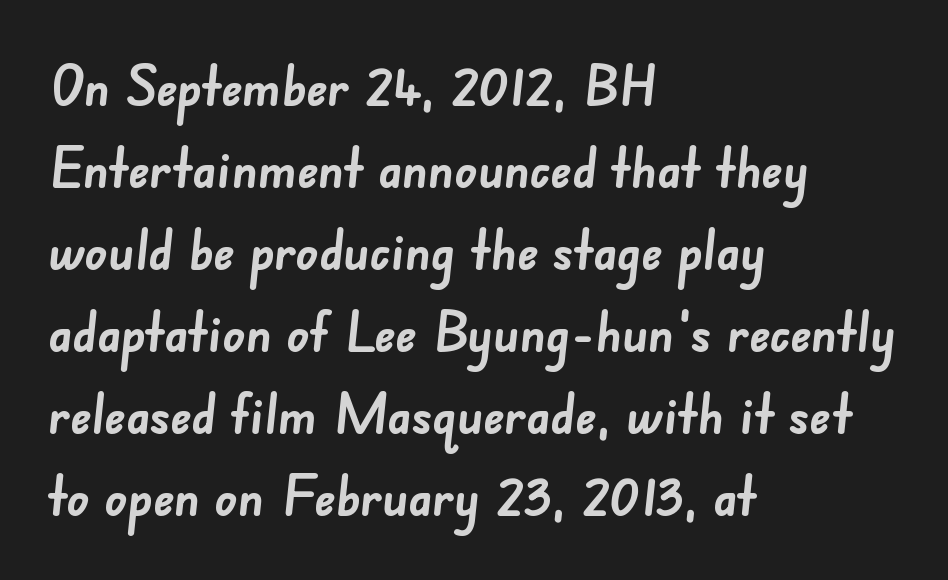
The image shows 55 px semibold sans-serif type; set left-aligned, normal line spacing (1.49x), normal letter spacing, not underlined; low stroke contrast and a small x-height.
